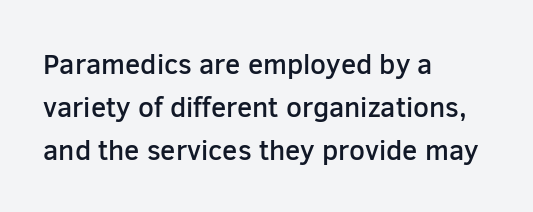
The image shows 28 px semibold sans-serif type, upright; set left-aligned, normal line spacing (1.54x), normal letter spacing, not underlined; low stroke contrast and a medium x-height.
